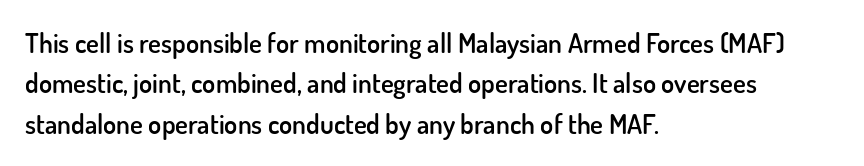
Q: Is the text bold? A: Semi-bold.
Q: Is the text italic (slanted)? A: No, it is upright.
Q: Is the text underlined? A: No.
Q: How is the paragraph aligned? A: Left-aligned.
Q: Is the spacing between letters normal or unusually wide? A: Normal.
Q: Is the spacing between lines tight, normal or loose? A: Normal.
